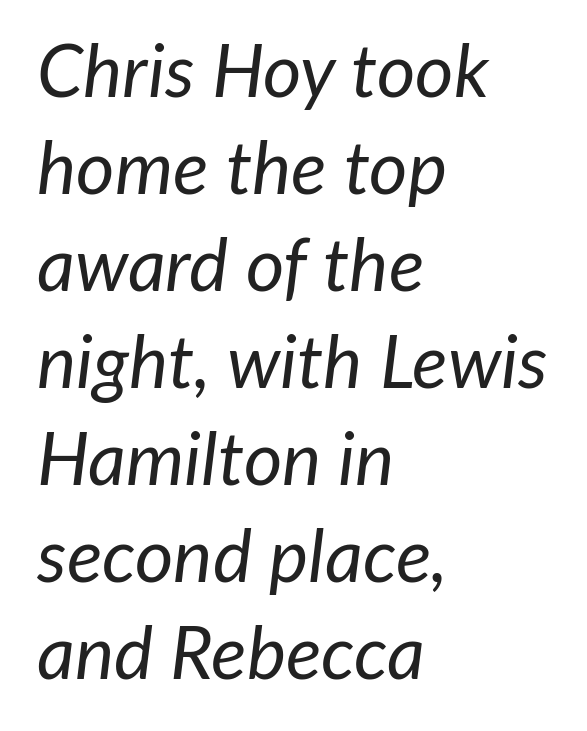
The specimen reads as italic at a glance. Honestly, there is no underline to notice here at all. Caption: standard tracking, unaltered. Weight class: somewhere from thin through regular. Interline gaps are of average width in this sample.
